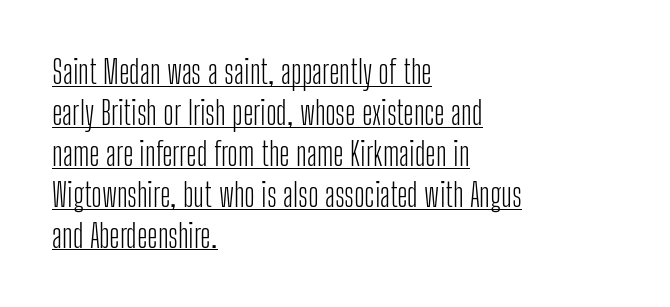
The image shows 32 px light, condensed sans-serif type, upright; set left-aligned, normal line spacing (1.28x), normal letter spacing, underlined; low stroke contrast and a medium x-height.
